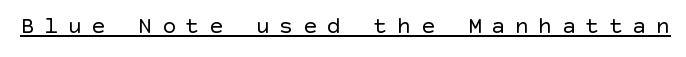
The image shows 24 px text type, upright; set unusually wide letter spacing (+0.38 em), underlined.
